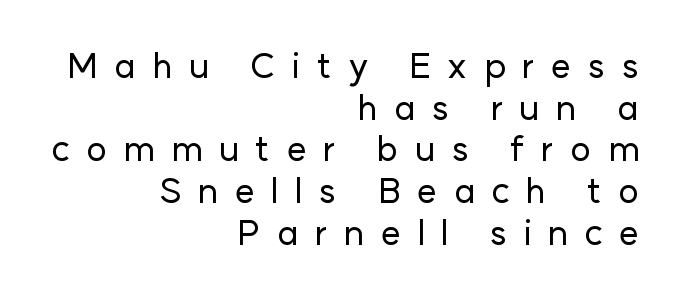
Q: Is the text italic (slanted)? A: No, it is upright.
Q: Is the typeface a serif or a sans-serif typeface? A: Sans-serif.
Q: Is the text underlined? A: No.
Q: How is the paragraph aligned? A: Right-aligned.
Q: Is the spacing between letters normal or unusually wide? A: Unusually wide.
Q: Width (condensed, normal, or wide)? A: Normal.
Q: Stroke contrast? A: Low.
Q: x-height? A: Medium.
Q: Monospaced? A: No.
